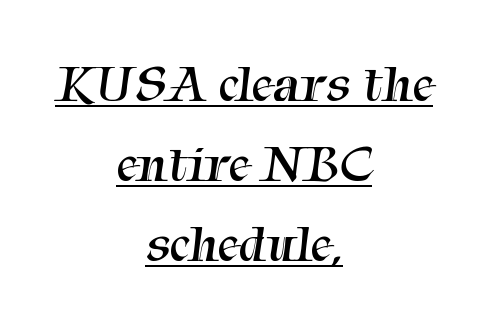
Looks like regular typesetting: each glyph gets only the width it needs. Classification — serif. A normal amount of white space separates one row of letters from the next. The weight would be labelled regular, book, light, or lighter still. Neither beginnings nor endings align; midpoints do. Like a heading marked for emphasis, these lines bear an underscore.
